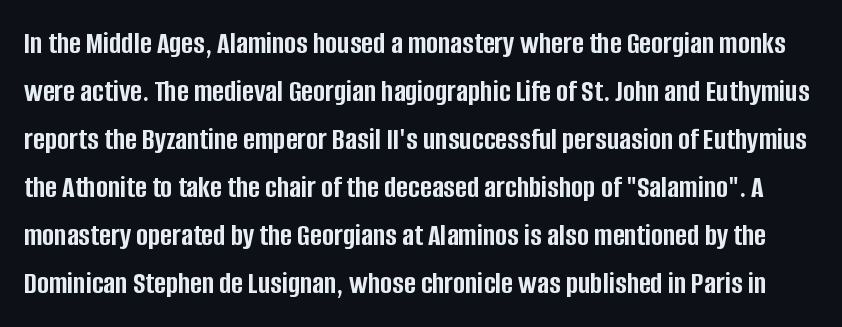
Designer's note — italics off, roman on. Regular leading. The space directly below the letters is spotless. Each letter keeps its own natural width here, so spacing adapts to shape.
